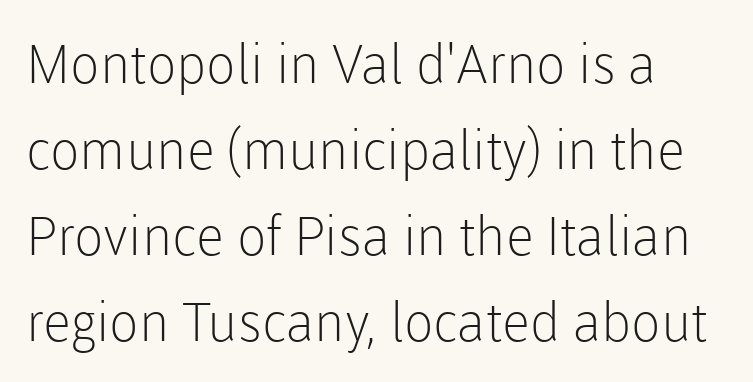
Q: Is the text bold? A: No.
Q: Is the text italic (slanted)? A: No, it is upright.
Q: Is the typeface a serif or a sans-serif typeface? A: Sans-serif.
Q: Is the text underlined? A: No.
Q: How is the paragraph aligned? A: Left-aligned.
Q: Is the spacing between letters normal or unusually wide? A: Normal.
Q: Is the spacing between lines tight, normal or loose? A: Normal.
Q: Width (condensed, normal, or wide)? A: Normal.
Q: Stroke contrast? A: Low.
Q: x-height? A: Medium.
Q: Monospaced? A: No.
